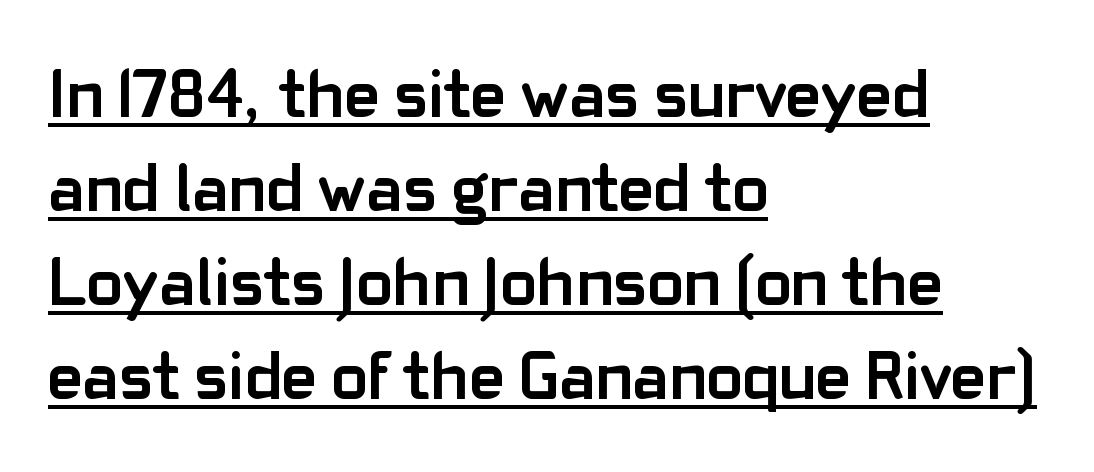
The image shows 68 px semibold sans-serif type, upright; set left-aligned, normal line spacing (1.38x), normal letter spacing, underlined; low stroke contrast and a medium x-height.
